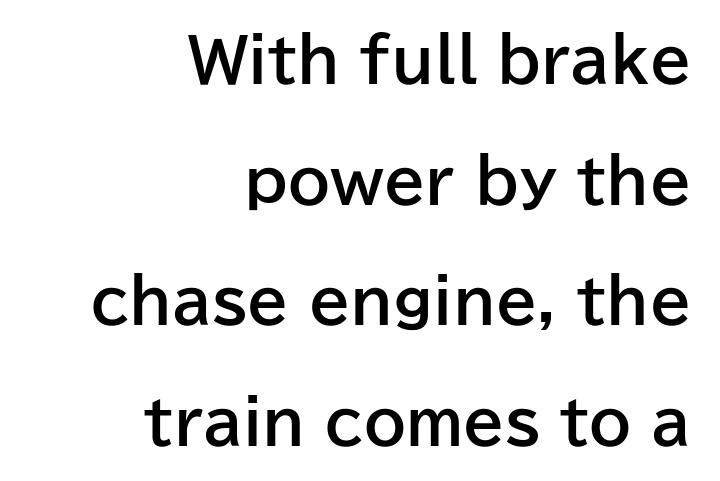
Q: Is the text bold? A: Yes.
Q: Is the text italic (slanted)? A: No, it is upright.
Q: Is the typeface a serif or a sans-serif typeface? A: Sans-serif.
Q: Is the text underlined? A: No.
Q: How is the paragraph aligned? A: Right-aligned.
Q: Is the spacing between letters normal or unusually wide? A: Normal.
Q: Is the spacing between lines tight, normal or loose? A: Loose.
Q: Width (condensed, normal, or wide)? A: Normal.
Q: Stroke contrast? A: Low.
Q: x-height? A: Medium.
Q: Monospaced? A: No.
